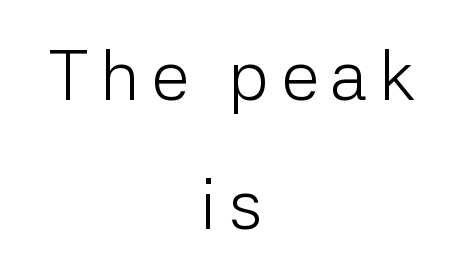
Q: Is the text bold? A: No.
Q: Is the text italic (slanted)? A: No, it is upright.
Q: Is the typeface a serif or a sans-serif typeface? A: Sans-serif.
Q: Is the text underlined? A: No.
Q: How is the paragraph aligned? A: Centered.
Q: Width (condensed, normal, or wide)? A: Normal.
Q: Stroke contrast? A: Low.
Q: x-height? A: Medium.
Q: Monospaced? A: No.
